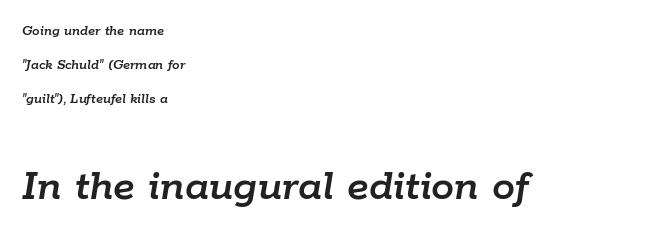
Spacing between characters is what you'd get straight out of the box. A clean baseline with only descenders dipping below it. The letters in the lower block stand taller than those in the block above. This block would shrink considerably if given ordinary leading; it's expanded now. The face used here has a pronounced slope to its letters. The passage shown is typed in a proportional face where columns would drift.
